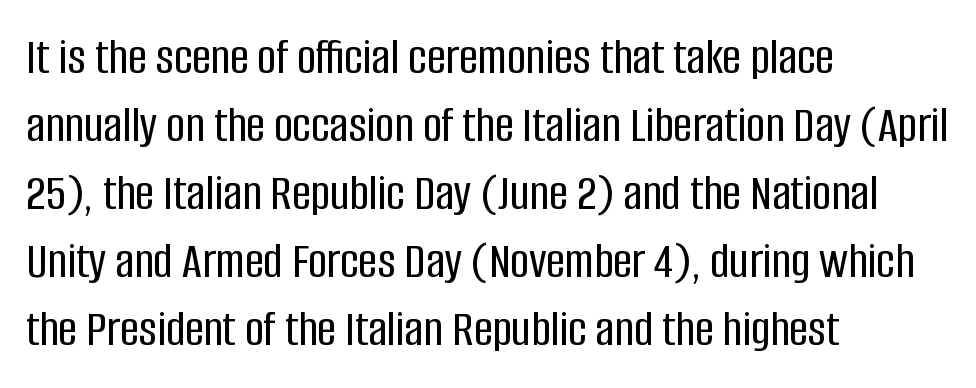
The letters stand upright; this is a roman face. Only glyphs here, with clear space below each row. In CSS terms this would be text-align: left. The font family rendered here belongs to the sans-serif group. Each letter keeps its own natural width here, so spacing adapts to shape.
